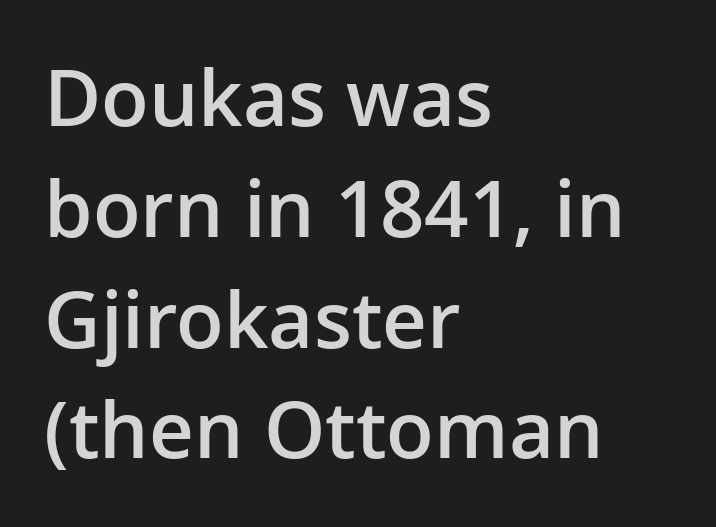
Q: Is the text bold? A: Semi-bold.
Q: Is the text italic (slanted)? A: No, it is upright.
Q: Is the typeface a serif or a sans-serif typeface? A: Sans-serif.
Q: Is the text underlined? A: No.
Q: How is the paragraph aligned? A: Left-aligned.
Q: Is the spacing between letters normal or unusually wide? A: Normal.
Q: Is the spacing between lines tight, normal or loose? A: Normal.
Q: Width (condensed, normal, or wide)? A: Normal.
Q: Stroke contrast? A: Low.
Q: x-height? A: Medium.
Q: Monospaced? A: No.
